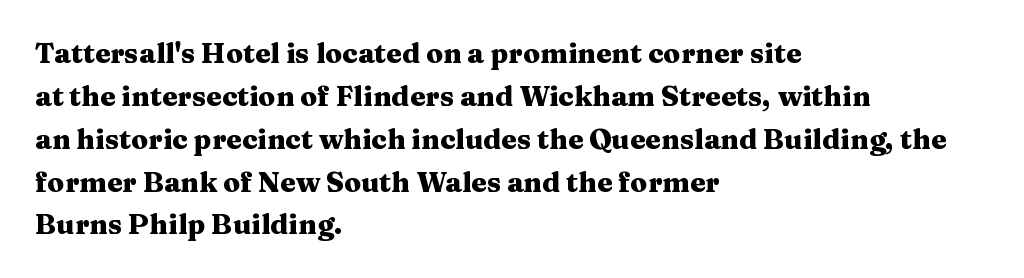
{"serif": "yes", "italic": "no", "bold": "yes", "weight": "heavy", "width": "wide", "stroke_contrast": "medium", "x_height": "medium", "monospaced": "no", "underline": "no", "align": "left", "line_spacing": "normal", "line_spacing_ratio": 1.53, "letter_spacing": "normal", "letter_spacing_em": 0.0, "glyph_px": 28}
